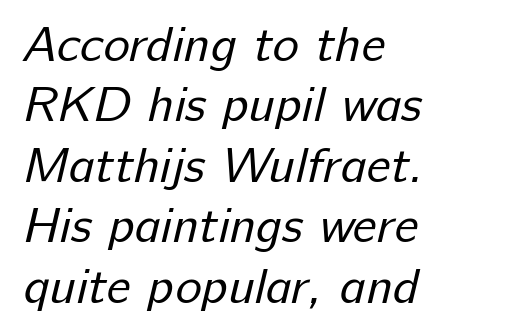
Q: Is the text bold? A: No.
Q: Is the typeface a serif or a sans-serif typeface? A: Sans-serif.
Q: Is the text underlined? A: No.
Q: How is the paragraph aligned? A: Left-aligned.
Q: Is the spacing between letters normal or unusually wide? A: Normal.
Q: Width (condensed, normal, or wide)? A: Normal.
Q: Stroke contrast? A: Low.
Q: x-height? A: Medium.
Q: Monospaced? A: No.
